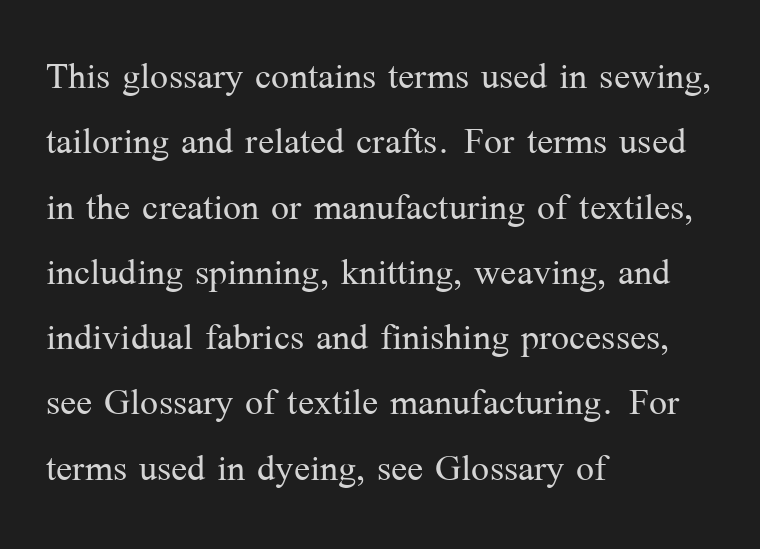
Q: Is the text bold? A: No.
Q: Is the text italic (slanted)? A: No, it is upright.
Q: Is the typeface a serif or a sans-serif typeface? A: Serif.
Q: Is the text underlined? A: No.
Q: How is the paragraph aligned? A: Left-aligned.
Q: Is the spacing between letters normal or unusually wide? A: Normal.
Q: Is the spacing between lines tight, normal or loose? A: Normal.
Q: Width (condensed, normal, or wide)? A: Normal.
Q: Stroke contrast? A: Medium.
Q: x-height? A: Medium.
Q: Monospaced? A: No.
